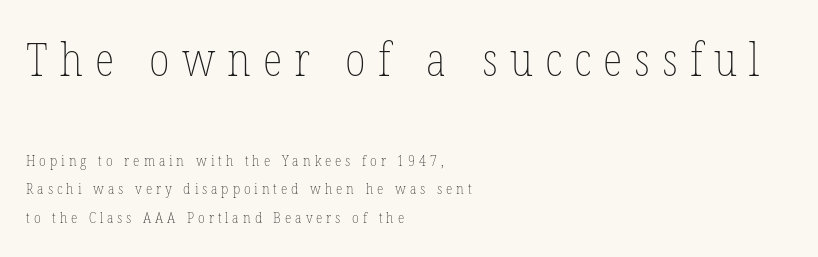
Q: Is the text bold? A: No.
Q: Is the text italic (slanted)? A: No, it is upright.
Q: Is the text underlined? A: No.
Q: How is the paragraph aligned? A: Left-aligned.
Q: Is the spacing between letters normal or unusually wide? A: Unusually wide.
Q: Which block of text is set in a larger size, the first (top) or the second (bottom)? A: The first (top) one.
Q: Width (condensed, normal, or wide)? A: Condensed.
Q: Stroke contrast? A: Low.
Q: x-height? A: Medium.
Q: Monospaced? A: No.
